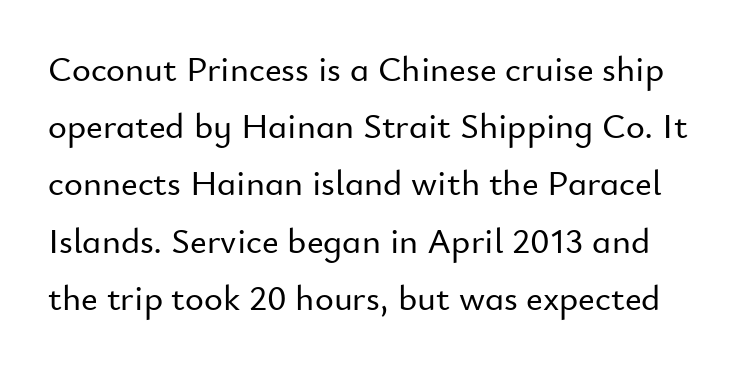
The image shows 36 px sans-serif type, upright; set normal line spacing (1.59x), normal letter spacing, not underlined; low stroke contrast and a small x-height.
